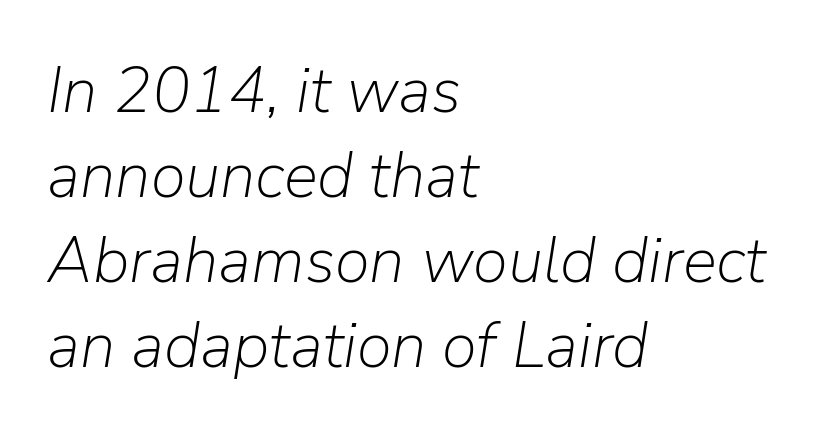
The image shows 64 px light type, italic (leaning right); set left-aligned, normal line spacing (1.33x), normal letter spacing, not underlined; low stroke contrast and a medium x-height.
